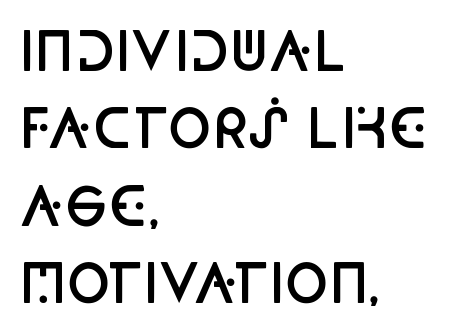
The image shows 53 px semibold, condensed sans-serif type, upright; set left-aligned, normal line spacing (1.46x), normal letter spacing, not underlined; low stroke contrast and a large x-height.
